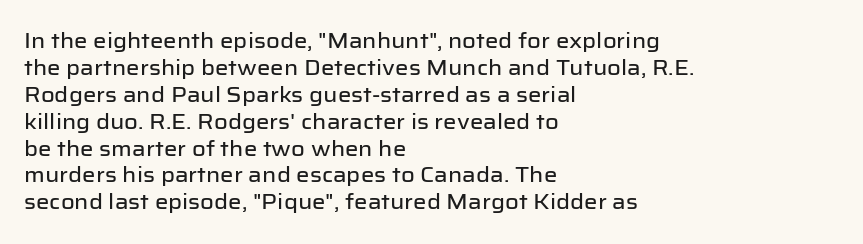
Q: Is the text italic (slanted)? A: No, it is upright.
Q: Is the text underlined? A: No.
Q: How is the paragraph aligned? A: Left-aligned.
Q: Is the spacing between letters normal or unusually wide? A: Normal.
Q: Is the spacing between lines tight, normal or loose? A: Normal.
